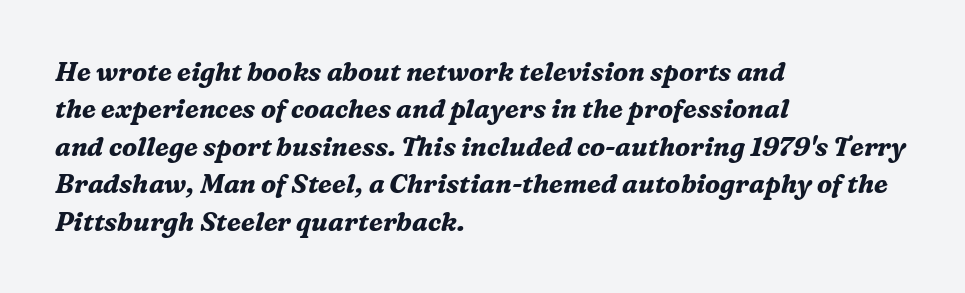
Evenly set lines give the paragraph a standard silhouette. Bare-footed words on every line. The strokes are fattened all the way to bold. The axis of the letterforms is tilted away from vertical. The letters sit at their default tracking, neither squeezed nor spread. The lines in this sample share a left origin and differ only in where they stop.
